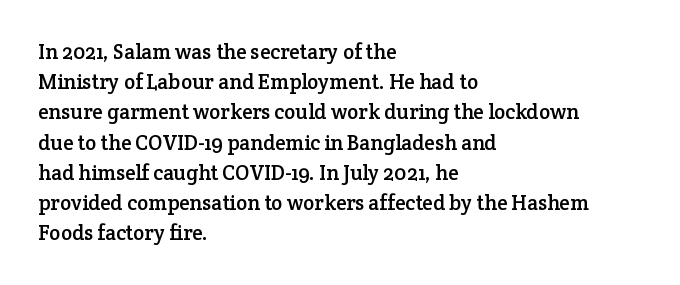
{"italic": "no", "underline": "no", "align": "left", "line_spacing": "normal", "line_spacing_ratio": 1.44, "letter_spacing": "normal", "letter_spacing_em": 0.0, "glyph_px": 21}
